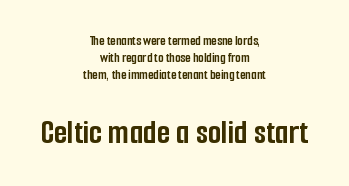
Is the letter spacing exaggerated? No — it looks like the ordinary default. Chunky letters — that's bold for sure. The strip under each line holds only bare page. Short and long lines alike share a common midpoint.
